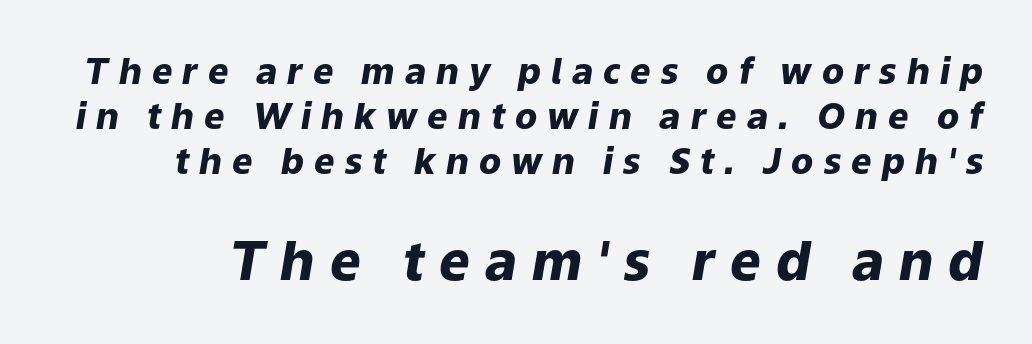
Varying glyph widths throughout — classic text-font behaviour. The glyphs are unaccompanied by any horizontal stroke below them. Weight: bold. Observe the lean: these are italic letterforms. The emphasis by scale lands on block number two, below.
